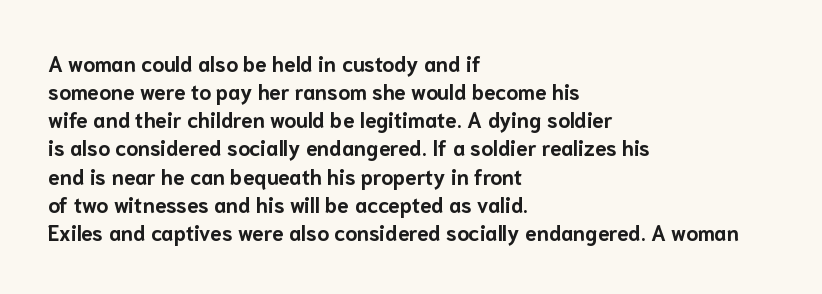
{"italic": "no", "bold": "yes", "underline": "no", "align": "left", "line_spacing": "normal", "line_spacing_ratio": 1.34, "letter_spacing": "normal", "letter_spacing_em": 0.0, "glyph_px": 21}
